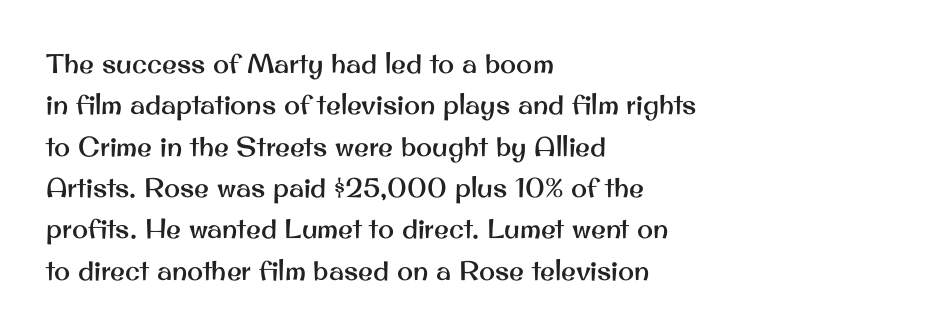
Q: Is the text italic (slanted)? A: No, it is upright.
Q: Is the text underlined? A: No.
Q: How is the paragraph aligned? A: Left-aligned.
Q: Is the spacing between letters normal or unusually wide? A: Normal.
Q: Is the spacing between lines tight, normal or loose? A: Normal.
